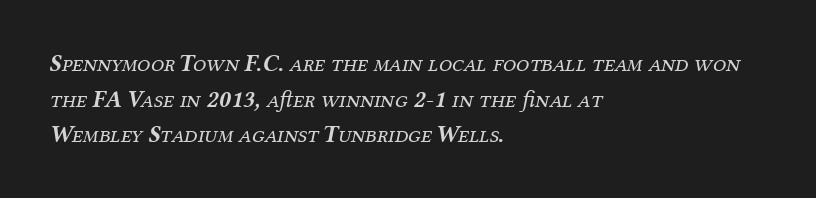
The image shows 24 px text type, italic (leaning right); set left-aligned, normal line spacing (1.48x), normal letter spacing, not underlined.
